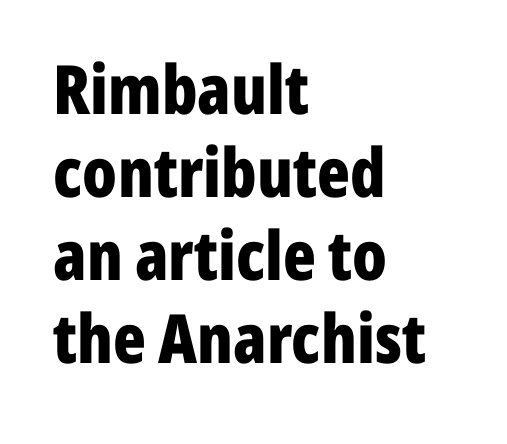
{"serif": "no", "italic": "no", "bold": "yes", "weight": "bold", "width": "condensed", "stroke_contrast": "low", "x_height": "medium", "monospaced": "no", "underline": "no", "align": "left", "line_spacing_ratio": 1.22, "letter_spacing": "normal", "letter_spacing_em": 0.0, "glyph_px": 68}
